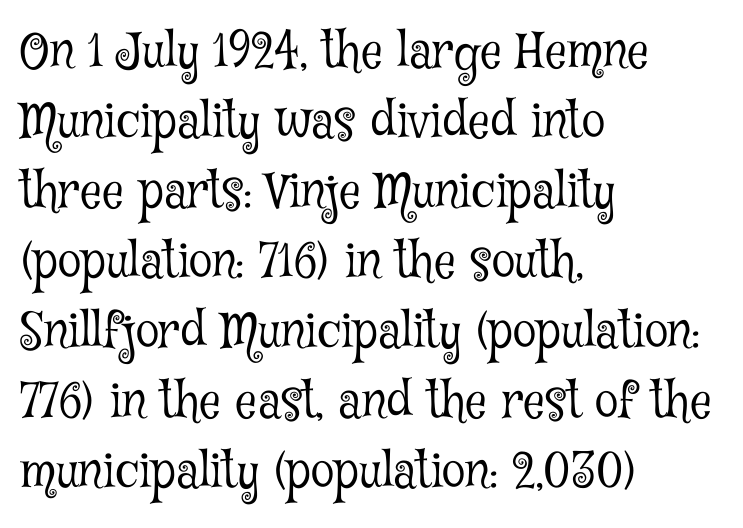
{"serif": "yes", "italic": "no", "bold": "no", "weight": "light", "width": "condensed", "stroke_contrast": "low", "x_height": "medium", "monospaced": "no", "underline": "no", "align": "left", "line_spacing": "normal", "line_spacing_ratio": 1.46, "letter_spacing": "normal", "letter_spacing_em": 0.0, "glyph_px": 48}
